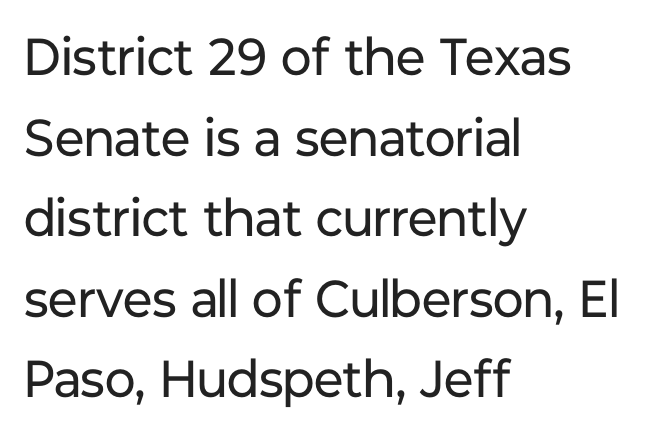
The image shows 52 px regular-weight sans-serif type, upright; set left-aligned, normal line spacing (1.55x), normal letter spacing, not underlined; low stroke contrast and a medium x-height.
